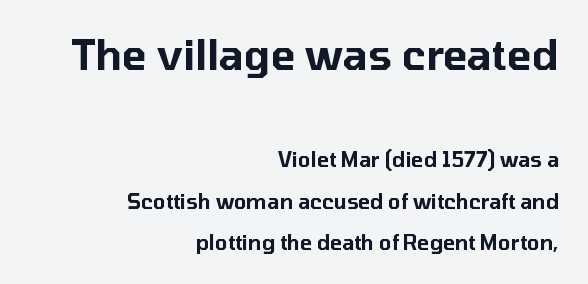
{"serif": "no", "italic": "no", "width": "normal", "stroke_contrast": "low", "x_height": "medium", "monospaced": "no", "underline": "no", "align": "right", "line_spacing": "loose", "line_spacing_ratio": 2.08, "letter_spacing": "normal", "letter_spacing_em": 0.0, "larger_block": "first", "size_ratio": 2.05, "glyph_px": 41}
